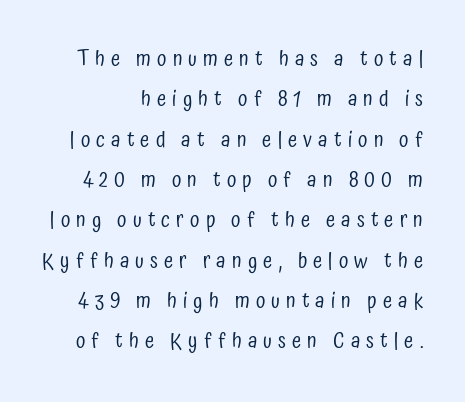
The image shows 21 px text type, upright; set loose line spacing (1.92x), unusually wide letter spacing (+0.29 em), not underlined.
